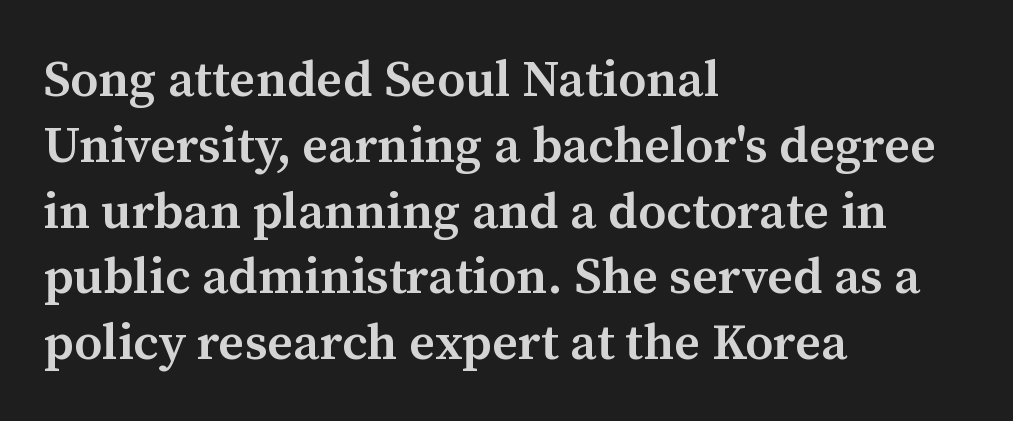
{"serif": "yes", "italic": "no", "bold": "semi", "weight": "semibold", "width": "normal", "stroke_contrast": "medium", "x_height": "medium", "monospaced": "no", "underline": "no", "align": "left", "line_spacing": "normal", "line_spacing_ratio": 1.29, "letter_spacing": "normal", "letter_spacing_em": 0.0, "glyph_px": 51}
